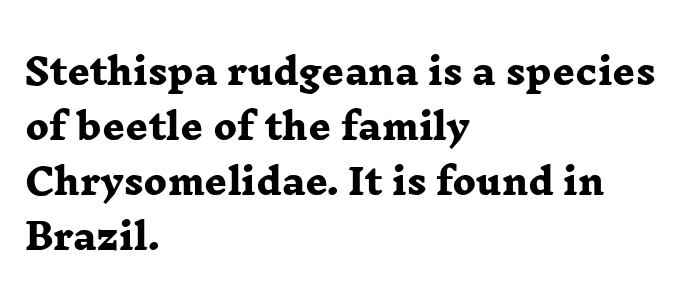
The rag falls on the right side of this text block. Classification — serif. Typographic density is high because the face is bold. Students, observe: this is what conventionally led text looks like. The letters advance in unequal steps, a hallmark of proportional type. This sample uses plain, unmodified letter spacing.
